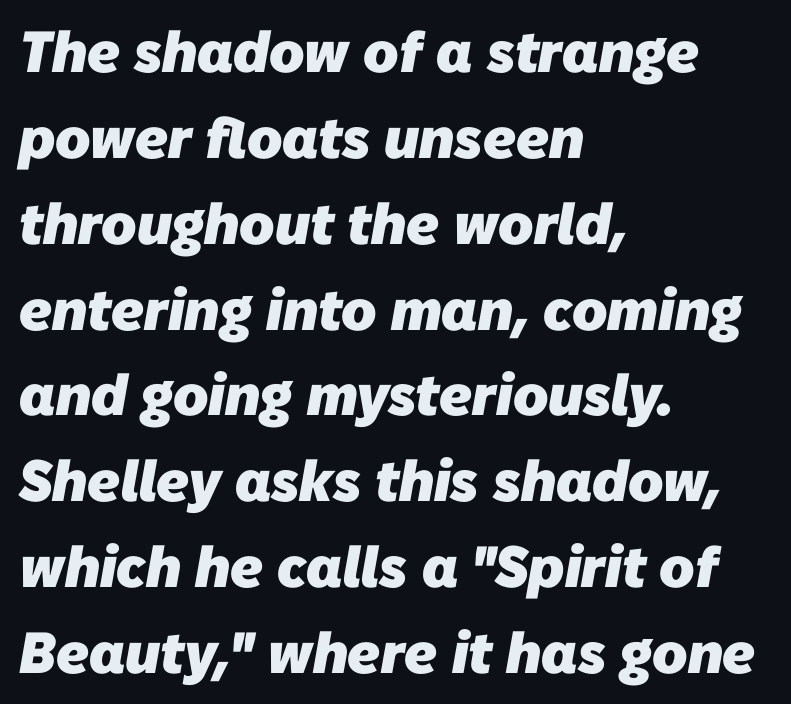
The image shows 58 px heavy sans-serif type; set left-aligned, normal line spacing (1.48x), normal letter spacing, not underlined; low stroke contrast and a medium x-height.
